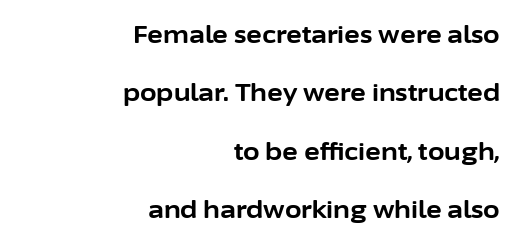
Q: Is the text bold? A: Yes.
Q: Is the text italic (slanted)? A: No, it is upright.
Q: Is the text underlined? A: No.
Q: How is the paragraph aligned? A: Right-aligned.
Q: Is the spacing between letters normal or unusually wide? A: Normal.
Q: Is the spacing between lines tight, normal or loose? A: Loose.
